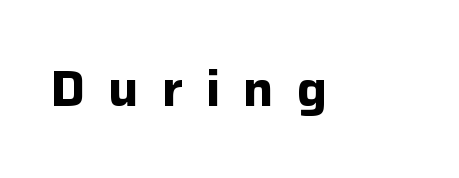
The designer went with a sans here, leaving each stem footless. Is this a fixed-width face? No — the glyphs have proportional, varying widths. The sample has been set heavy, in full bold. Rule under the text: the space is simply empty.
